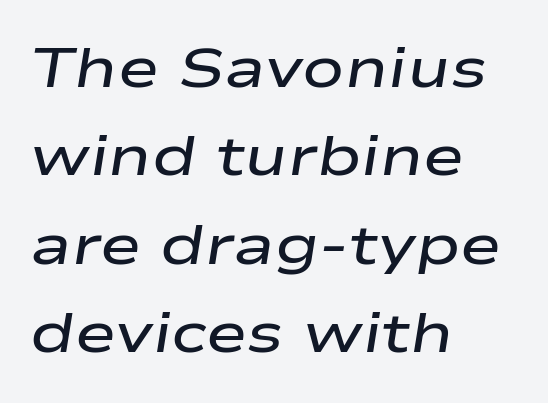
Q: Is the text bold? A: Semi-bold.
Q: Is the text italic (slanted)? A: Yes, it leans right by about 9 degrees.
Q: Is the text underlined? A: No.
Q: How is the paragraph aligned? A: Left-aligned.
Q: Is the spacing between letters normal or unusually wide? A: Normal.
Q: Is the spacing between lines tight, normal or loose? A: Normal.
Q: Width (condensed, normal, or wide)? A: Wide.
Q: Stroke contrast? A: Low.
Q: x-height? A: Medium.
Q: Monospaced? A: No.
